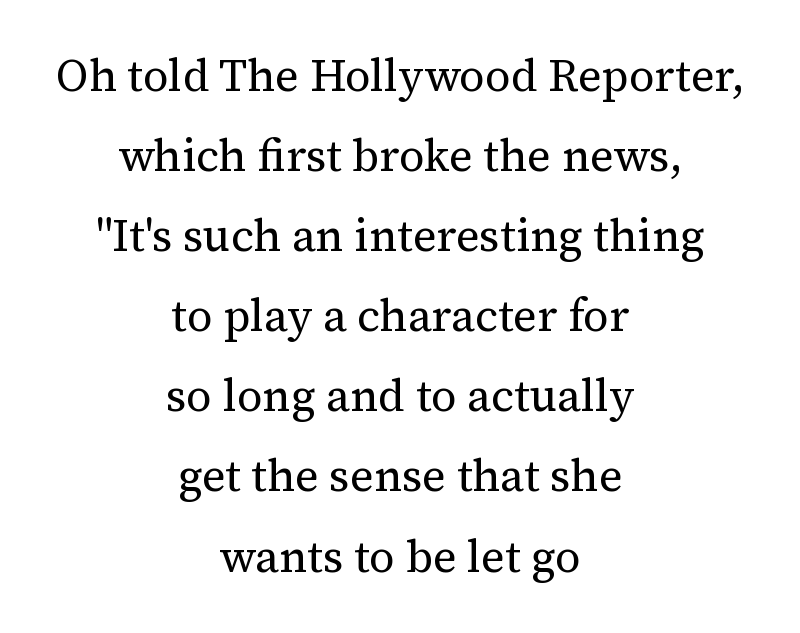
One-word summary of the alignment: center. Here the designer chose a conventional face with non-uniform glyph widths. The letters carry serifs — small finishing strokes at the ends of their stems. How are the letters spaced? Ordinarily, with no added tracking. The baseline area is clear.
